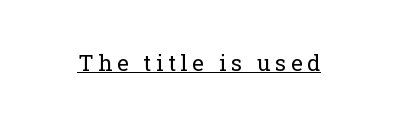
Q: Is the text bold? A: No.
Q: Is the text italic (slanted)? A: No, it is upright.
Q: Is the text underlined? A: Yes.
Q: Is the spacing between letters normal or unusually wide? A: Unusually wide.
